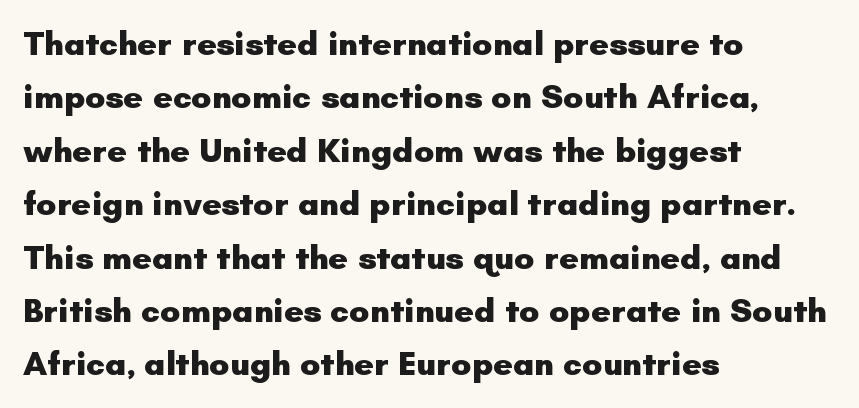
Evenly set lines give the paragraph a standard silhouette. Thick stems and heavy bowls — unmistakably bold. The rendering keeps characters at their native spacing. A typesetter would call this proportional, since set widths differ per character. The glyphs are unaccompanied by any horizontal stroke below them. Stroke terminals: plain, sans-serif.
